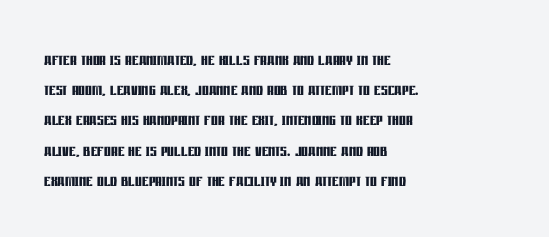
The image shows 21 px bold type, upright; set left-aligned, normal line spacing (1.44x), normal letter spacing, not underlined.
